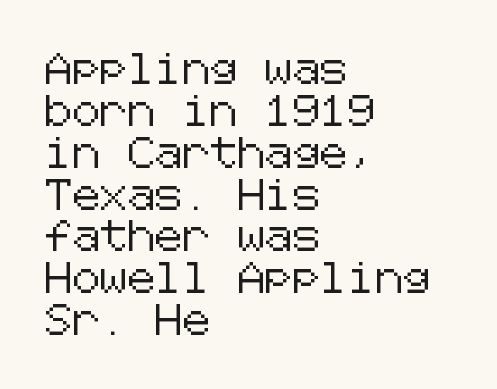
Q: Is the text italic (slanted)? A: No, it is upright.
Q: Is the typeface a serif or a sans-serif typeface? A: Sans-serif.
Q: Is the text underlined? A: No.
Q: How is the paragraph aligned? A: Left-aligned.
Q: Is the spacing between letters normal or unusually wide? A: Normal.
Q: Is the spacing between lines tight, normal or loose? A: Normal.
Q: Width (condensed, normal, or wide)? A: Normal.
Q: Stroke contrast? A: Low.
Q: x-height? A: Medium.
